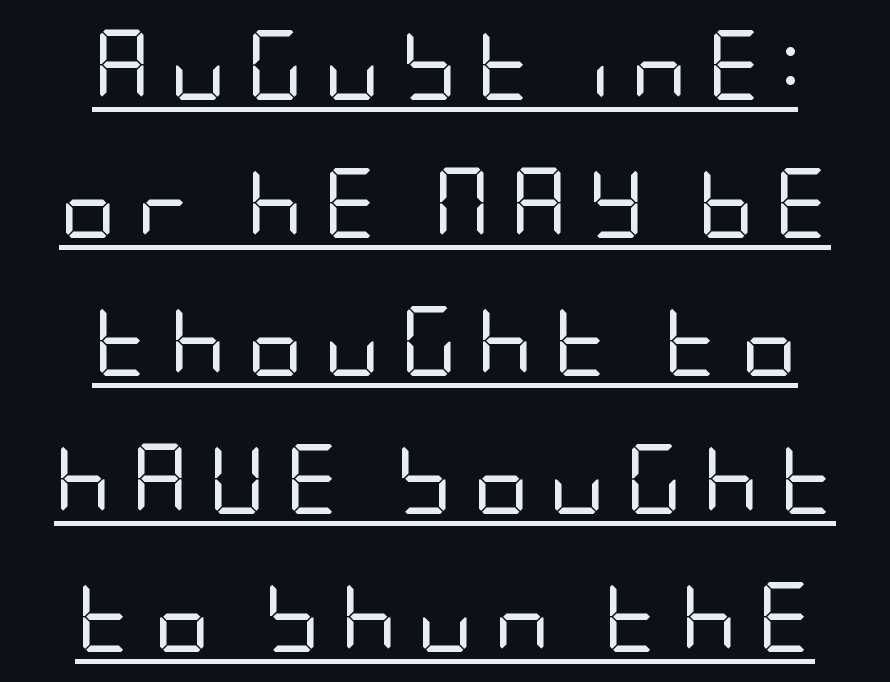
{"serif": "no", "italic": "no", "bold": "no", "weight": "regular", "width": "condensed", "stroke_contrast": "low", "x_height": "large", "underline": "yes", "align": "center", "line_spacing": "loose", "line_spacing_ratio": 1.97, "letter_spacing": "wide", "letter_spacing_em": 0.28, "glyph_px": 70}
